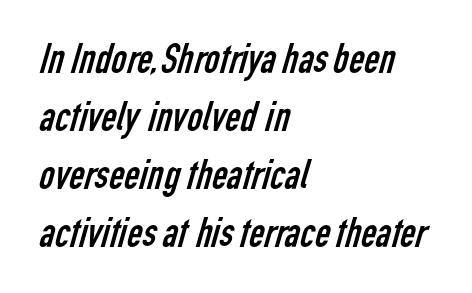
{"serif": "no", "bold": "no", "weight": "regular", "width": "condensed", "stroke_contrast": "low", "x_height": "medium", "monospaced": "no", "underline": "no", "align": "left", "line_spacing": "normal", "line_spacing_ratio": 1.38, "letter_spacing": "normal", "letter_spacing_em": 0.0, "glyph_px": 42}
